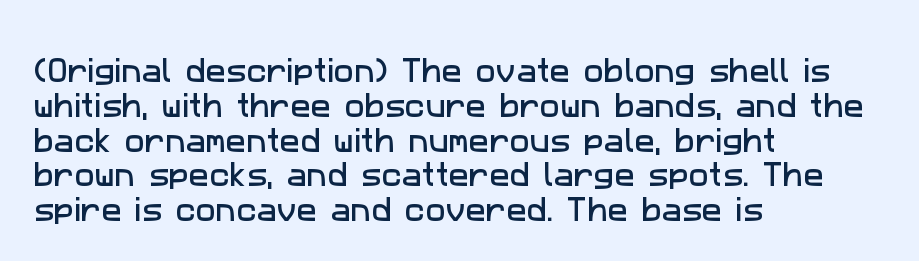
Q: Is the text underlined? A: No.
Q: How is the paragraph aligned? A: Left-aligned.
Q: Is the spacing between letters normal or unusually wide? A: Normal.
Q: Is the spacing between lines tight, normal or loose? A: Normal.
